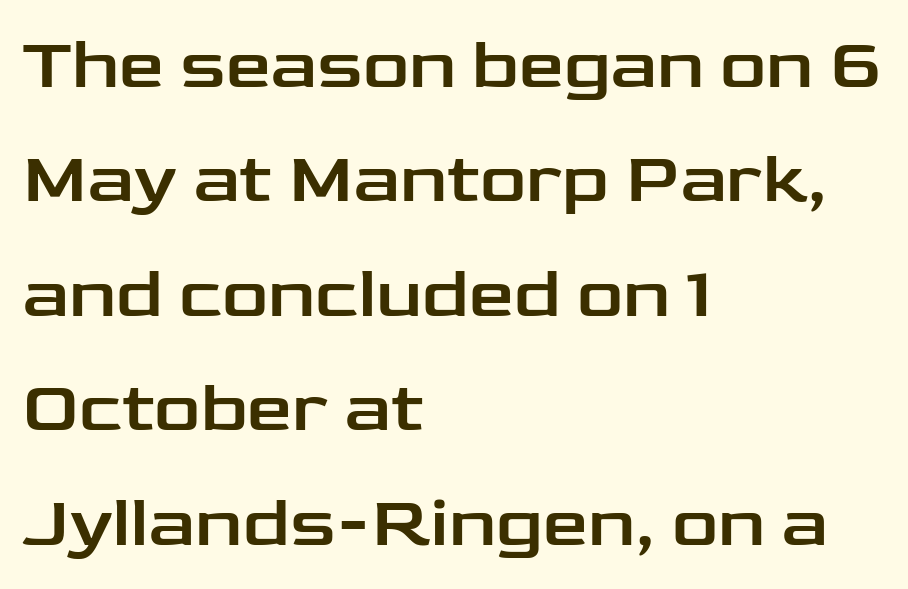
The designer went with a sans here, leaving each stem footless. The area under the type is left untouched. When letters stand straight like this, we call the style roman or upright. Casual observation: everything's shoved over to the left. Each word holds together tightly as a unit, with standard inter-letter gaps. The space between consecutive lines is moderate.
